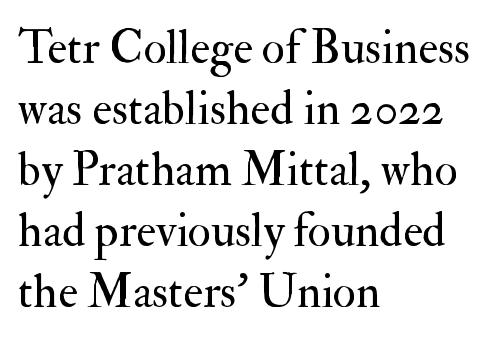
The image shows 47 px regular-weight serif type, upright; set left-aligned, normal line spacing (1.3x), normal letter spacing, not underlined; medium stroke contrast and a small x-height.
